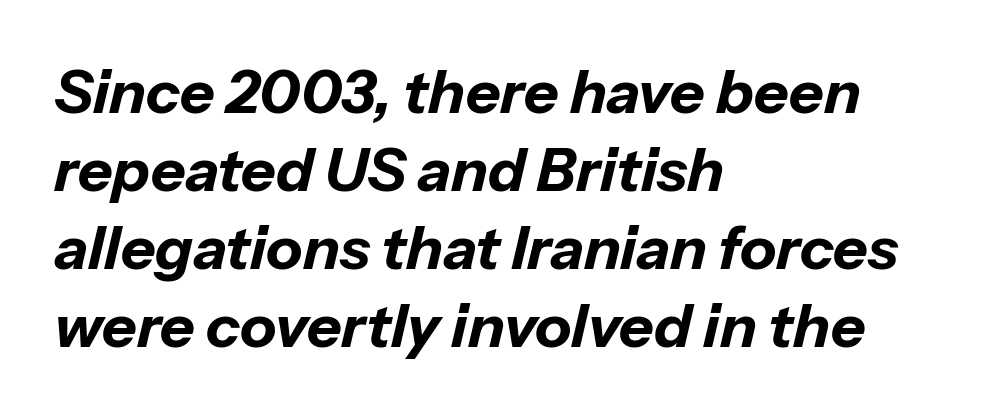
{"italic": "yes", "lean": "right", "slant_degrees": 13, "bold": "yes", "weight": "bold", "width": "normal", "stroke_contrast": "low", "x_height": "medium", "monospaced": "no", "underline": "no", "align": "left", "line_spacing": "normal", "line_spacing_ratio": 1.3, "letter_spacing": "normal", "letter_spacing_em": 0.0, "glyph_px": 60}
